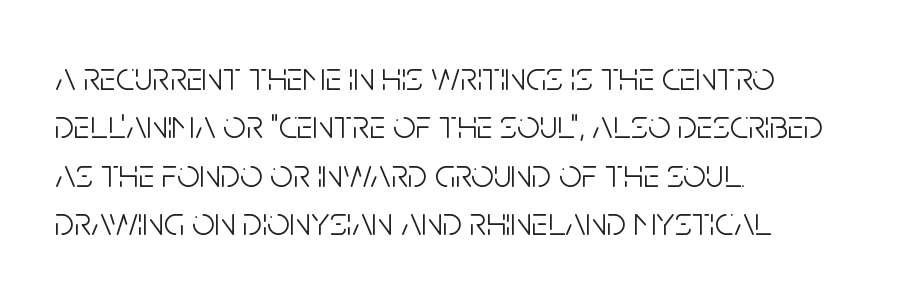
The image shows 40 px light, condensed sans-serif type, upright; set left-aligned, line spacing 1.21x, normal letter spacing, not underlined; low stroke contrast and a large x-height.
